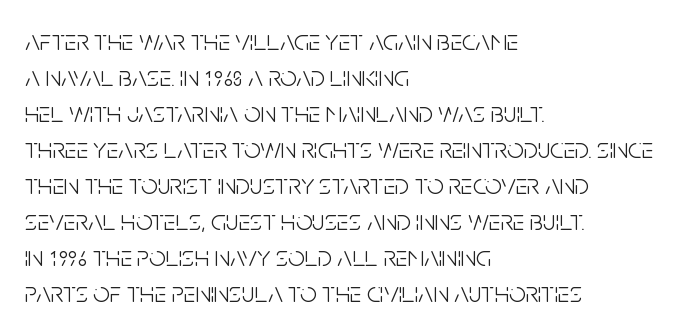
Is the stroke heavy? The answer is a plain regular-or-lighter. These lines are rendered in a variable-pitch font. Inter-character spacing is left at the font's built-in metrics. Ordinary non-slanted type is in use. In CSS terms this would be text-align: left. A typesetter would label this face a sans.
